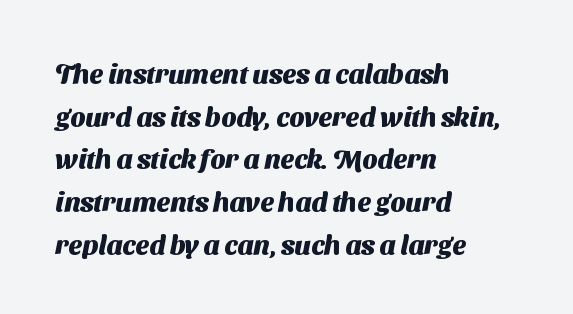
The face used here has the dense, thick strokes of a bold. Words float on clear page, feet unadorned. Typeset ragged right — the left edge is the straight one. Summary of vertical rhythm: regular, with standard interline spacing. Tracking here is standard; glyphs follow each other at the usual distance.
